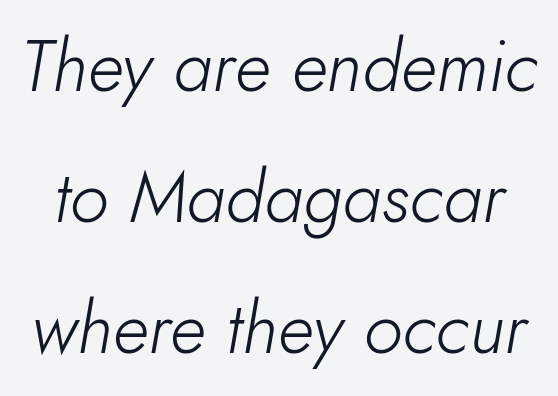
{"italic": "yes", "lean": "right", "slant_degrees": 10, "bold": "no", "weight": "light", "width": "normal", "stroke_contrast": "low", "x_height": "small", "monospaced": "no", "underline": "no", "line_spacing_ratio": 1.82, "letter_spacing": "normal", "letter_spacing_em": 0.0, "glyph_px": 72}
